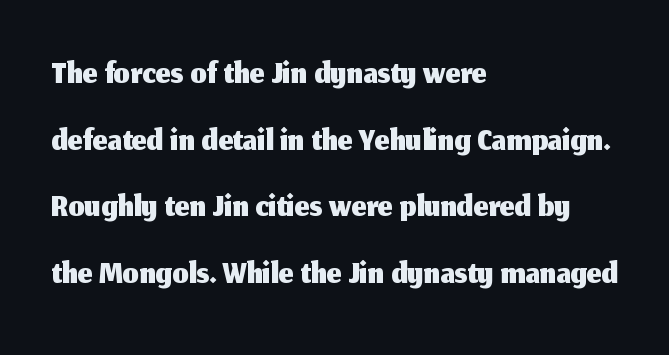
The string is rendered with underlining switched off. These lines are composed in type without serifs. Designer's note — italics off, roman on. Visually the block forms a straight wall on the left and a jagged coastline on the right. Vertical spacing — default.
